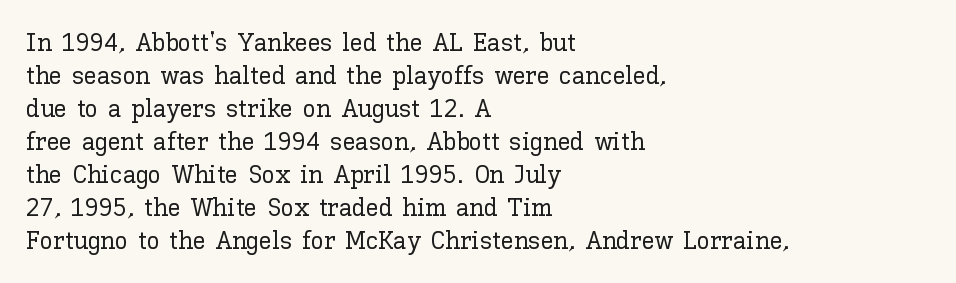
{"italic": "no", "underline": "no", "align": "left", "line_spacing": "normal", "line_spacing_ratio": 1.27, "letter_spacing": "normal", "letter_spacing_em": 0.0, "glyph_px": 26}
